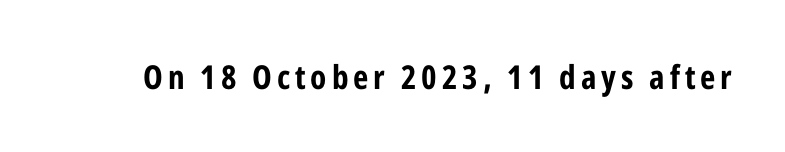
This sample uses an upright cut, with every glyph sitting square on the baseline. Is this a fixed-width face? No — the glyphs have proportional, varying widths. You can tell from the bare stems that sans-serif type was used. Beneath every word, the page is bare. Its strokes are broad and dark, the hallmark of bold type.
